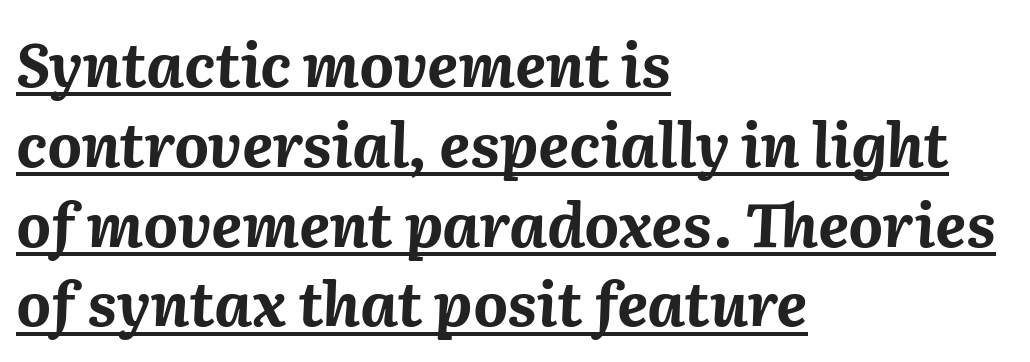
Heft: maximum for text — a bold. No extra tracking has been applied to these lines. The face used here is proportionally spaced, like ordinary book or web type. This is underlined copy, the kind a proofreader might mark for attention. Horizontal bands of white between lines are of average thickness. Short and long lines alike share a common starting point at left.
